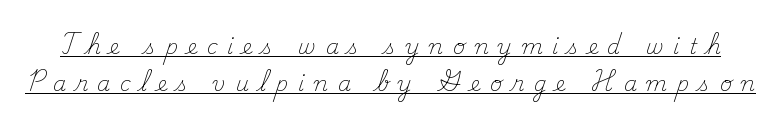
The image shows 21 px text type; set line spacing 1.77x, unusually wide letter spacing (+0.45 em), underlined.
